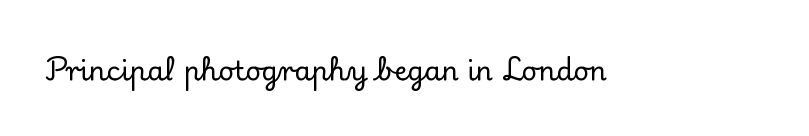
This rendering leaves character spacing at its baseline value. Has an underline been added? It has not. No italicization has been applied; the sample stays upright.
